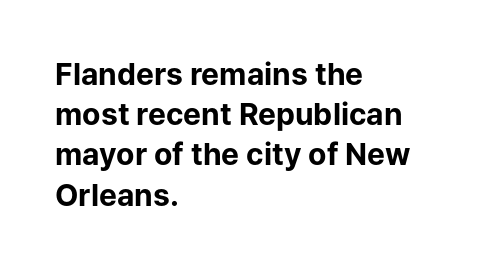
{"serif": "no", "italic": "no", "bold": "yes", "weight": "bold", "width": "normal", "stroke_contrast": "low", "x_height": "medium", "monospaced": "no", "underline": "no", "align": "left", "line_spacing": "normal", "line_spacing_ratio": 1.34, "letter_spacing": "normal", "letter_spacing_em": 0.0, "glyph_px": 30}
